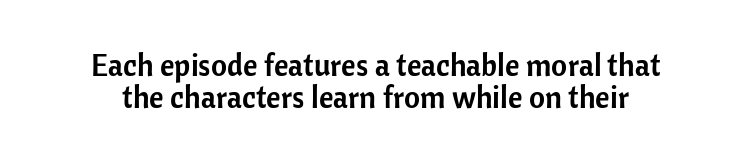
The image shows 31 px sans-serif type, upright; set tight line spacing (1.03x), normal letter spacing, not underlined; low stroke contrast and a medium x-height.
